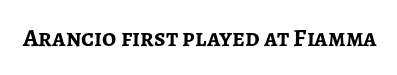
The image shows 25 px bold type, upright; set normal letter spacing, not underlined.
